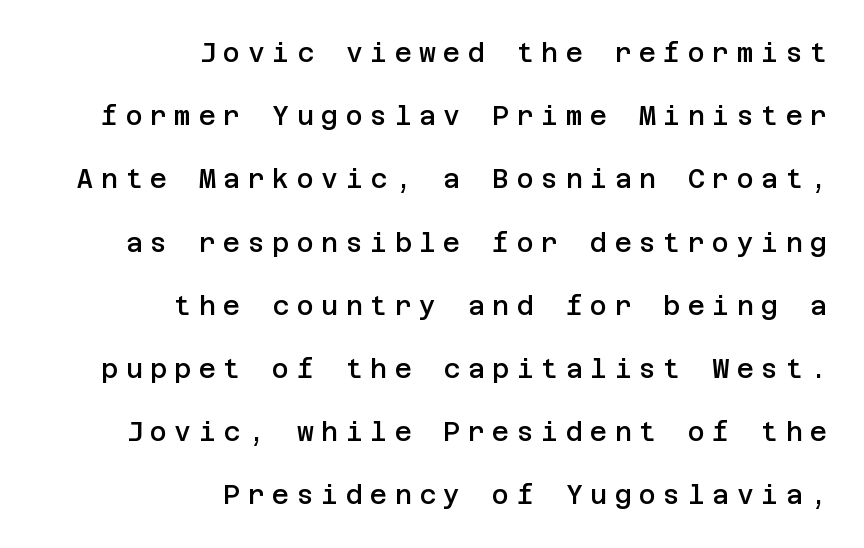
{"italic": "no", "bold": "semi", "underline": "no", "align": "right", "line_spacing": "loose", "line_spacing_ratio": 2.43, "letter_spacing": "wide", "letter_spacing_em": 0.29, "glyph_px": 26}
